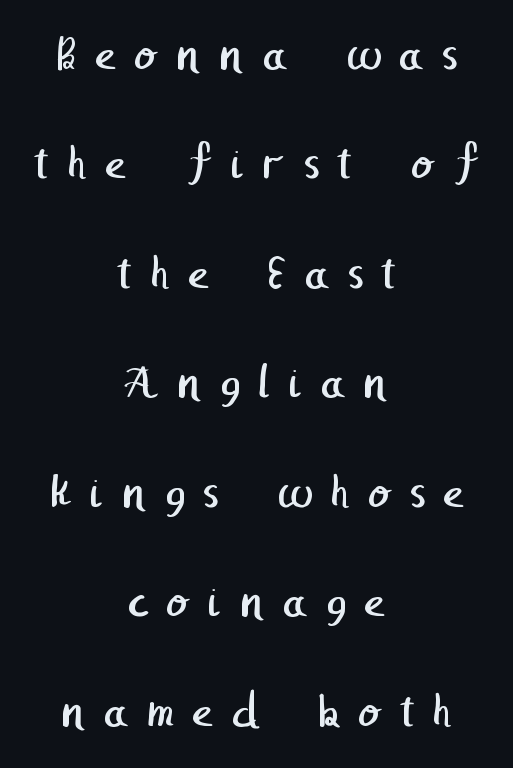
Q: Is the text bold? A: No.
Q: Is the typeface a serif or a sans-serif typeface? A: Sans-serif.
Q: Is the text underlined? A: No.
Q: How is the paragraph aligned? A: Centered.
Q: Is the spacing between letters normal or unusually wide? A: Unusually wide.
Q: Is the spacing between lines tight, normal or loose? A: Loose.
Q: Width (condensed, normal, or wide)? A: Normal.
Q: Stroke contrast? A: Low.
Q: x-height? A: Medium.
